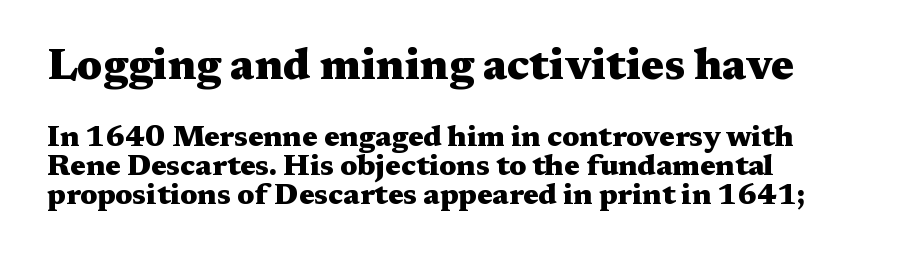
Examine the stroke ends and you'll spot serifs. The rendering uses a bold face; every stroke is thick and dark. You could not count columns in this text — the font is proportionally spaced. The setting favours the left margin, as ordinary paragraphs usually do. The type sits square on the baseline with zero lean. Vertical spacing — tight.
